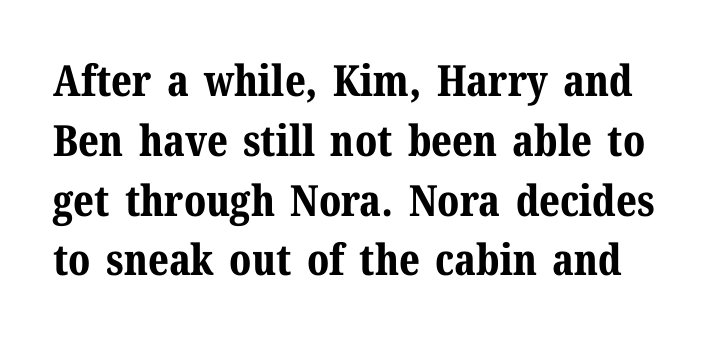
The image shows 43 px bold serif type, upright; set normal line spacing (1.39x), normal letter spacing, not underlined; medium stroke contrast and a medium x-height.
